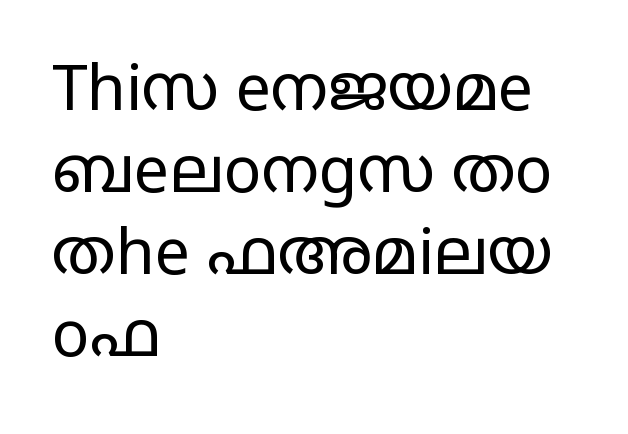
{"serif": "no", "italic": "no", "bold": "no", "weight": "regular", "width": "wide", "stroke_contrast": "low", "x_height": "large", "monospaced": "no", "underline": "no", "align": "left", "line_spacing": "normal", "line_spacing_ratio": 1.3, "letter_spacing": "normal", "letter_spacing_em": 0.0, "glyph_px": 63}
